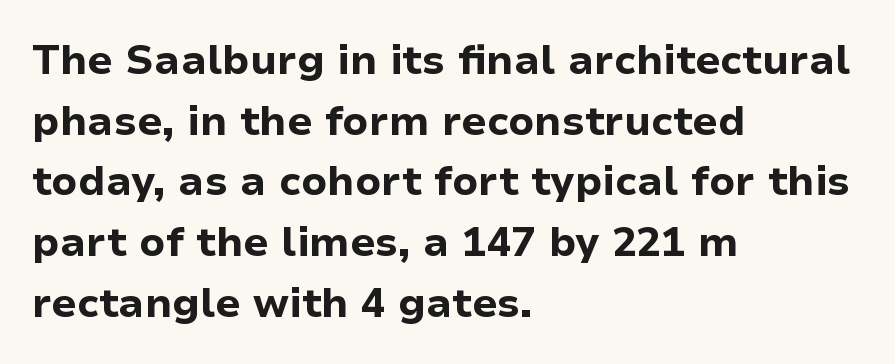
The type sits square on the baseline with zero lean. No word sits above an underline. Caption: multi-line text, flush left, ragged right. Summary of vertical rhythm: regular, with standard interline spacing. The letters advance in unequal steps, a hallmark of proportional type.
